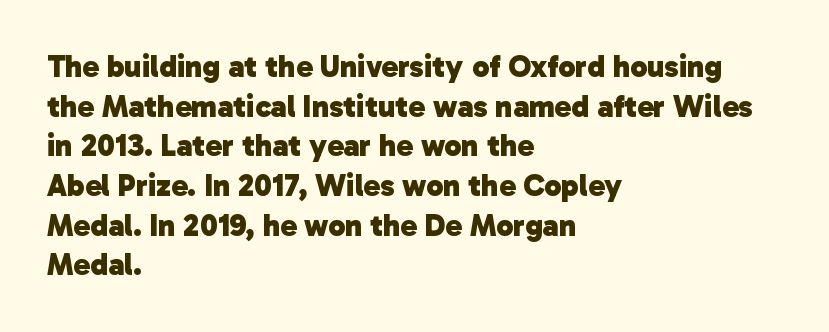
In CSS terms this would be text-align: left. Students, this is bold: see how much ink each stroke carries. The letterforms sit shoulder to shoulder at normal distance. Is there much room between lines? A standard amount, neither cramped nor airy. Bare-footed words on every line.
